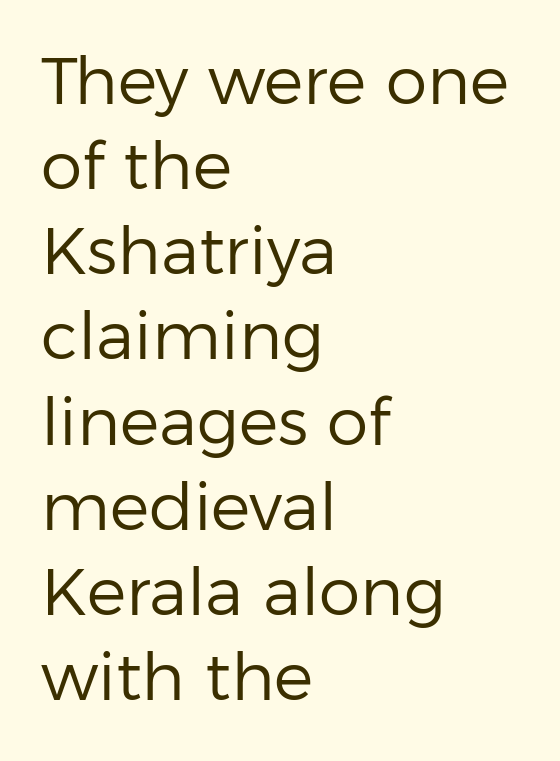
Default kerning and tracking; the words read as compact shapes. Typeset ragged right — the left edge is the straight one. Rule under the text: the space is simply empty. Leading matches the norm, producing a regular column.
